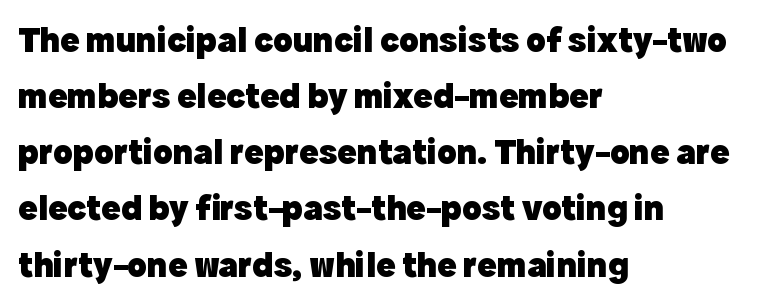
The image shows 36 px heavy sans-serif type, upright; set left-aligned, normal line spacing (1.56x), normal letter spacing, not underlined; a medium x-height.
